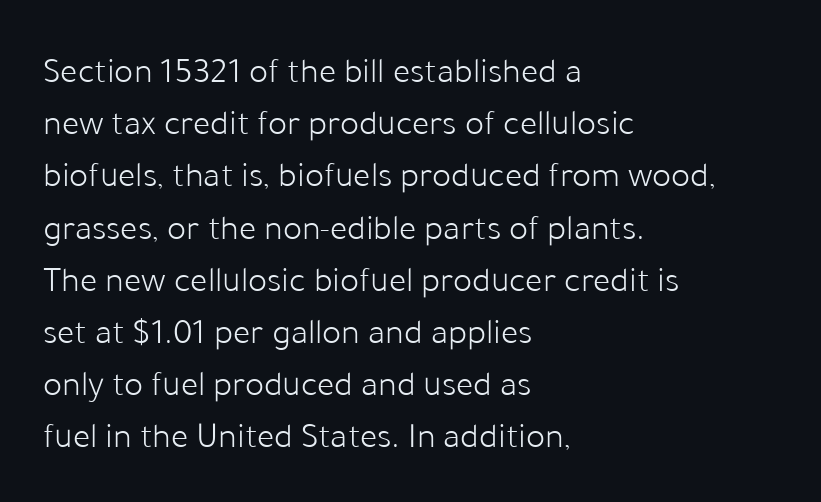
The passage shown is typed in a proportional face where columns would drift. A typesetter would call this leading conventional body-copy spacing. When letters stand straight like this, we call the style roman or upright. Decoration check: the copy has no underline.
